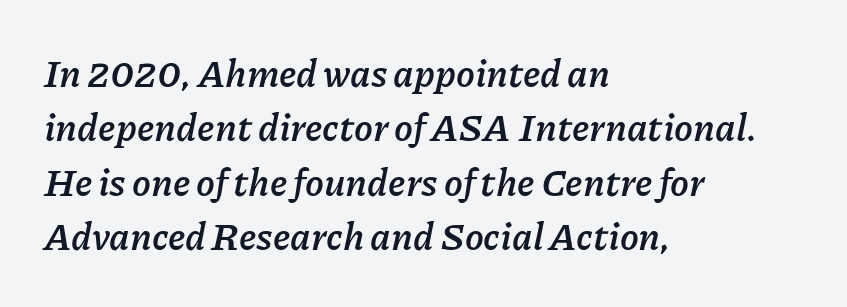
The string is rendered with underlining switched off. The passage shown leans; its letterforms are oblique. Is the letter spacing exaggerated? No — it looks like the ordinary default. Spacing verdict: proportional, widths tailored to each character.
